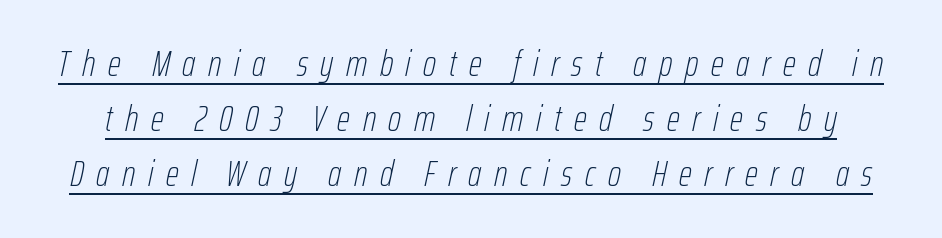
{"italic": "yes", "lean": "right", "slant_degrees": 12, "bold": "no", "weight": "thin", "width": "condensed", "stroke_contrast": "low", "x_height": "medium", "monospaced": "no", "underline": "yes", "line_spacing": "normal", "line_spacing_ratio": 1.49, "letter_spacing": "wide", "letter_spacing_em": 0.34, "glyph_px": 37}
